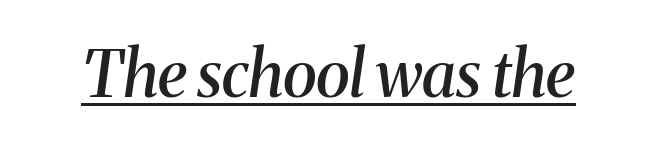
The image shows 64 px semibold serif type, italic (leaning right); set normal letter spacing, underlined; medium stroke contrast and a medium x-height.
